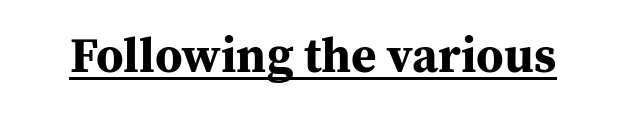
{"serif": "yes", "italic": "no", "bold": "yes", "weight": "bold", "width": "normal", "stroke_contrast": "medium", "x_height": "medium", "monospaced": "no", "underline": "yes", "letter_spacing": "normal", "letter_spacing_em": 0.0, "glyph_px": 49}
